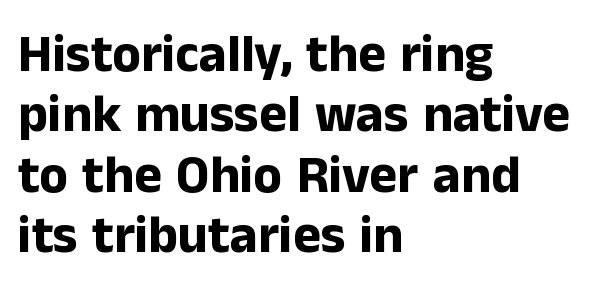
The image shows 53 px bold sans-serif type, upright; set left-aligned, tight line spacing (1.14x), normal letter spacing, not underlined; low stroke contrast and a medium x-height.
